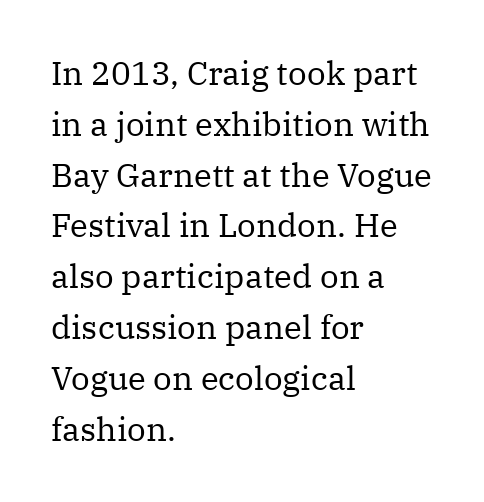
{"serif": "yes", "italic": "no", "bold": "no", "weight": "regular", "width": "normal", "stroke_contrast": "medium", "x_height": "medium", "monospaced": "no", "underline": "no", "align": "left", "line_spacing": "normal", "line_spacing_ratio": 1.54, "letter_spacing": "normal", "letter_spacing_em": 0.0, "glyph_px": 33}
